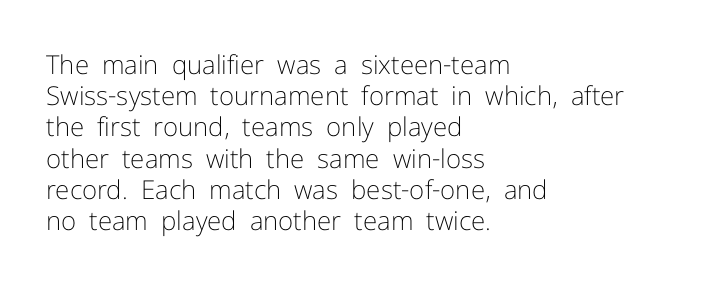
Q: Is the text bold? A: No.
Q: Is the text italic (slanted)? A: No, it is upright.
Q: Is the text underlined? A: No.
Q: How is the paragraph aligned? A: Left-aligned.
Q: Is the spacing between letters normal or unusually wide? A: Normal.
